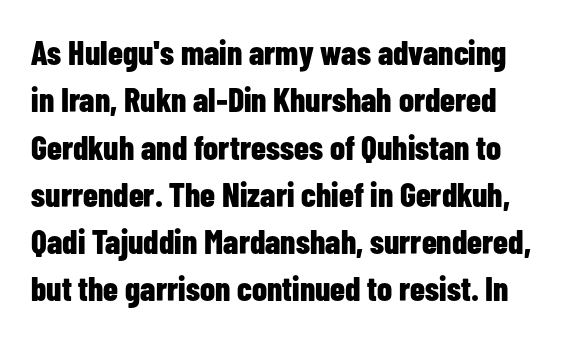
Q: Is the text bold? A: Yes.
Q: Is the text italic (slanted)? A: No, it is upright.
Q: Is the typeface a serif or a sans-serif typeface? A: Sans-serif.
Q: Is the text underlined? A: No.
Q: Is the spacing between letters normal or unusually wide? A: Normal.
Q: Is the spacing between lines tight, normal or loose? A: Normal.
Q: Width (condensed, normal, or wide)? A: Condensed.
Q: Stroke contrast? A: Low.
Q: x-height? A: Medium.
Q: Monospaced? A: No.
